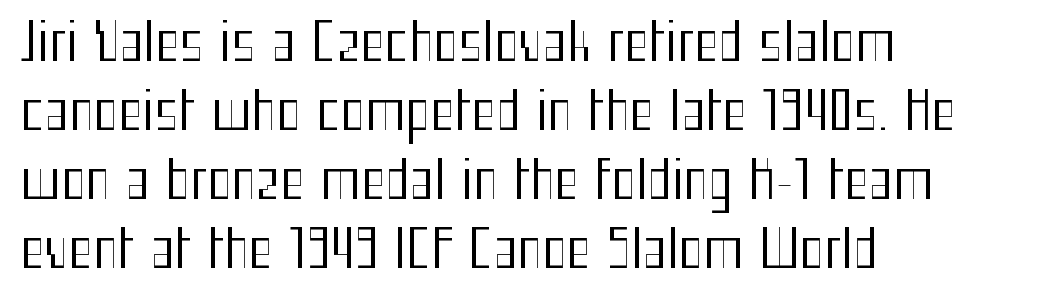
Q: Is the text bold? A: No.
Q: Is the text italic (slanted)? A: No, it is upright.
Q: Is the typeface a serif or a sans-serif typeface? A: Sans-serif.
Q: Is the text underlined? A: No.
Q: How is the paragraph aligned? A: Left-aligned.
Q: Is the spacing between letters normal or unusually wide? A: Normal.
Q: Is the spacing between lines tight, normal or loose? A: Normal.
Q: Width (condensed, normal, or wide)? A: Condensed.
Q: Stroke contrast? A: Medium.
Q: x-height? A: Medium.
Q: Monospaced? A: No.
